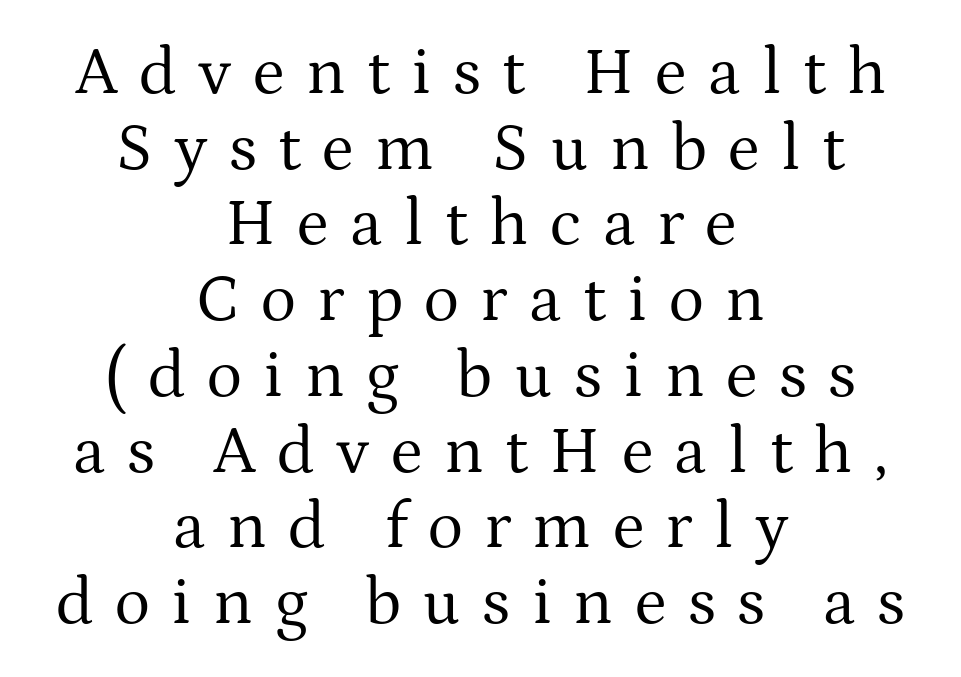
The image shows 67 px regular-weight serif type, upright; set centered, tight line spacing (1.13x), unusually wide letter spacing (+0.32 em), not underlined; medium stroke contrast and a medium x-height.
